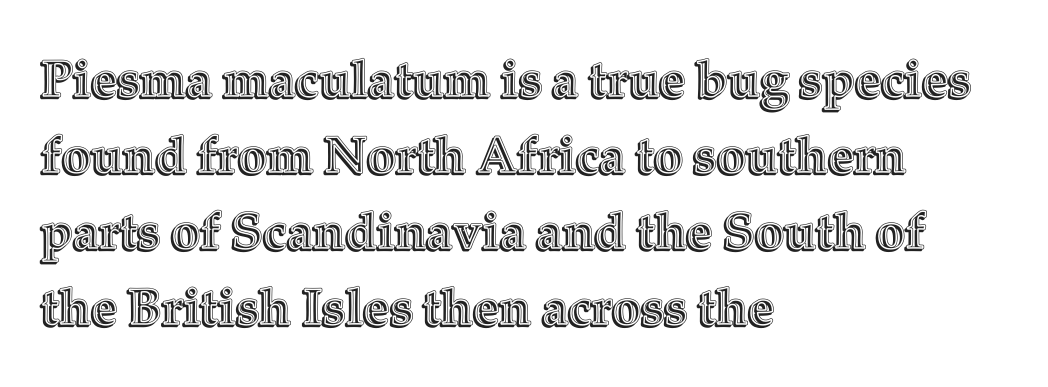
Honestly, the row spacing looks completely unremarkable. The zone under the glyphs is completely vacant. There is no visible air inserted between adjacent glyphs. Casual observation: everything's shoved over to the left. Proportional: the letters do not fall into vertical columns. No italicization has been applied; the sample stays upright.
